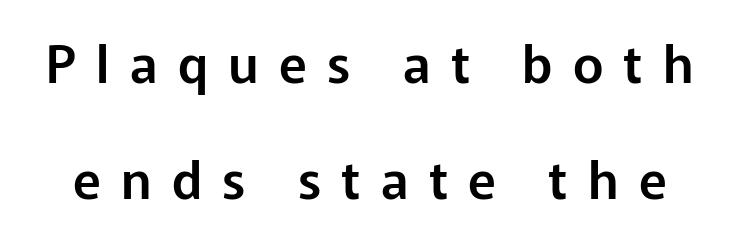
When letters stand straight like this, we call the style roman or upright. Glyph-to-glyph distance is far greater than everyday printed text. Honestly, there is no underline to notice here at all. Serifs: no, the terminals of the letterforms are clean. The rendering uses natural spacing where letterforms have individual widths.
